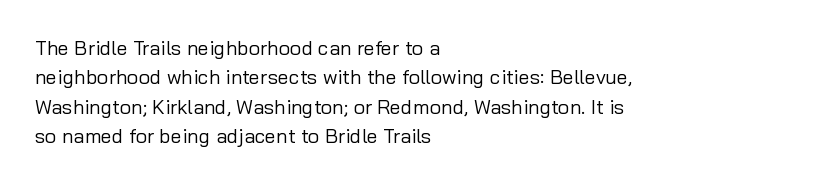
Look at the tracking — it's just the regular setting, nothing added. This sample keeps an unexceptional amount of space between lines. A typesetter would mark this as roman, not italic. Each row of text sits above clean, open space. Ink coverage per letter is moderate at most. This rendering uses left alignment, leaving the right contour irregular.
